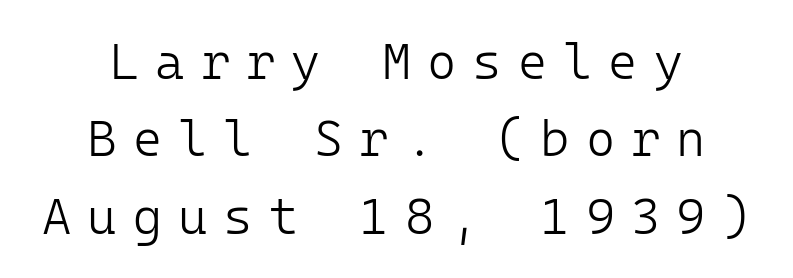
Q: Is the text bold? A: No.
Q: Is the text italic (slanted)? A: No, it is upright.
Q: Is the typeface a serif or a sans-serif typeface? A: Sans-serif.
Q: Is the text underlined? A: No.
Q: How is the paragraph aligned? A: Centered.
Q: Is the spacing between letters normal or unusually wide? A: Unusually wide.
Q: Is the spacing between lines tight, normal or loose? A: Normal.
Q: Width (condensed, normal, or wide)? A: Normal.
Q: Stroke contrast? A: Low.
Q: x-height? A: Medium.
Q: Monospaced? A: Yes.
